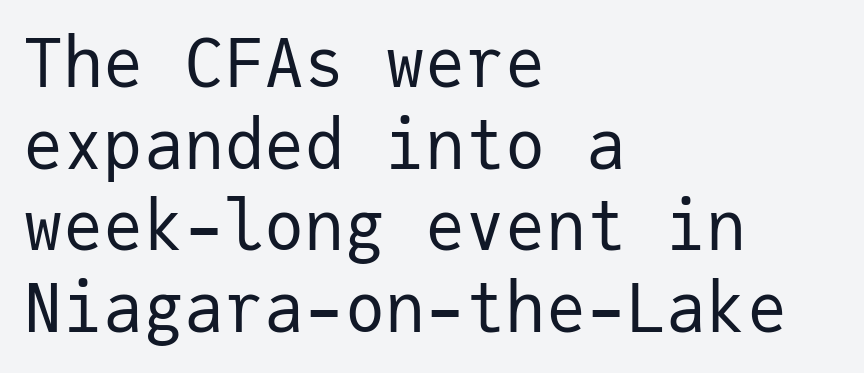
The image shows 67 px regular-weight sans-serif type, upright, monospaced; set left-aligned, line spacing 1.22x, normal letter spacing, not underlined; low stroke contrast and a medium x-height.
